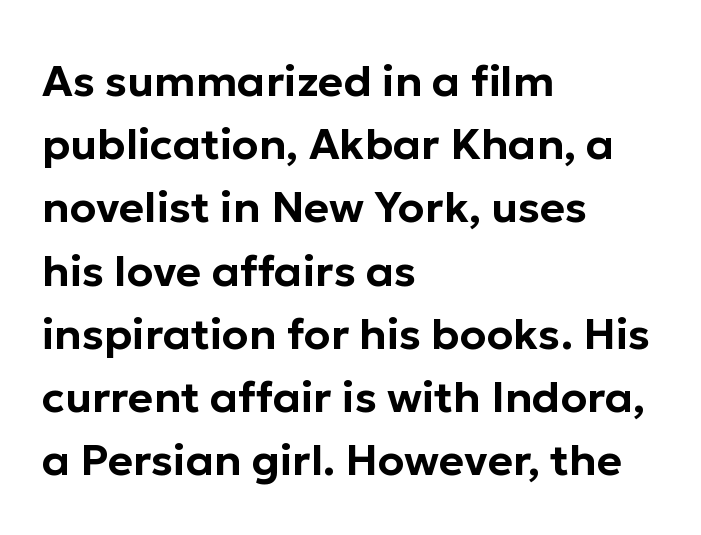
Character widths vary here, with narrow letters taking less room than wide ones. Just letters on the line, the space beneath them empty. Teacher's note: observe the even left margin — that is flush-left alignment. Type style note: lacks serifs. How would I describe the line gaps? Plain and ordinary.
